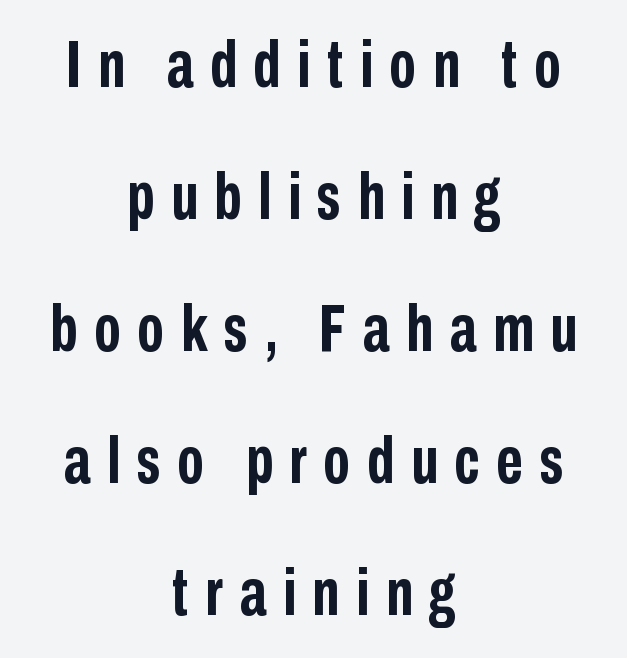
{"serif": "no", "italic": "no", "bold": "yes", "weight": "semibold", "width": "condensed", "stroke_contrast": "low", "x_height": "medium", "monospaced": "no", "underline": "no", "align": "center", "line_spacing": "loose", "line_spacing_ratio": 2.0, "letter_spacing": "wide", "letter_spacing_em": 0.25, "glyph_px": 66}
